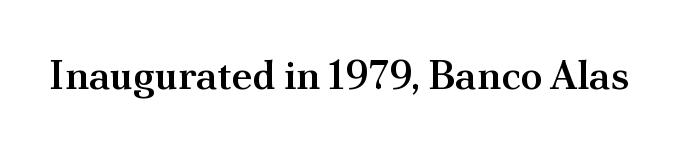
{"serif": "yes", "italic": "no", "bold": "semi", "weight": "semibold", "width": "normal", "stroke_contrast": "medium", "x_height": "small", "monospaced": "no", "underline": "no", "letter_spacing": "normal", "letter_spacing_em": 0.0, "glyph_px": 40}
